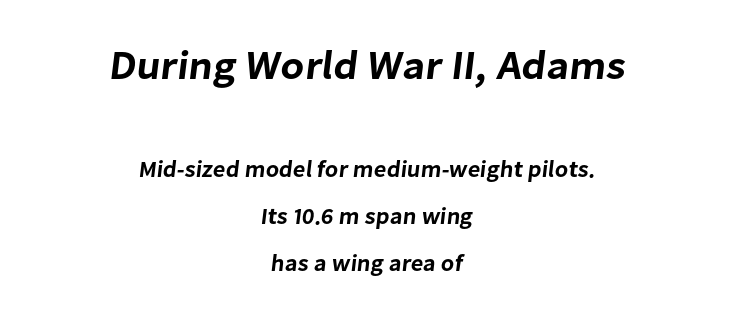
Vertical spacing — loose. Serif or sans? Sans — the stroke terminals are bare. Nothing unusual about the tracking: characters are spaced as the font intends. The lines in this sample share a center point and differ in where they start and stop. The passage shown is typed in a proportional face where columns would drift. Only glyphs here, with clear space below each row.
